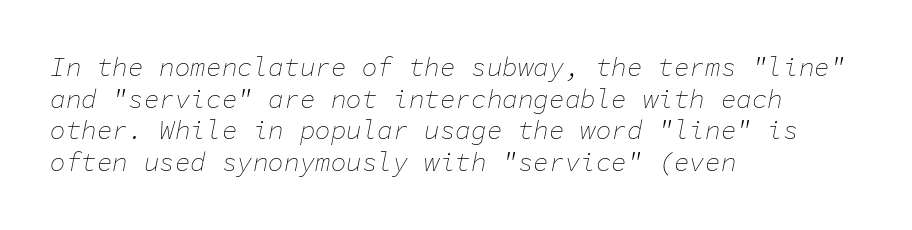
Q: Is the text bold? A: No.
Q: Is the text italic (slanted)? A: Yes, it leans right by about 11 degrees.
Q: Is the text underlined? A: No.
Q: How is the paragraph aligned? A: Left-aligned.
Q: Is the spacing between letters normal or unusually wide? A: Normal.
